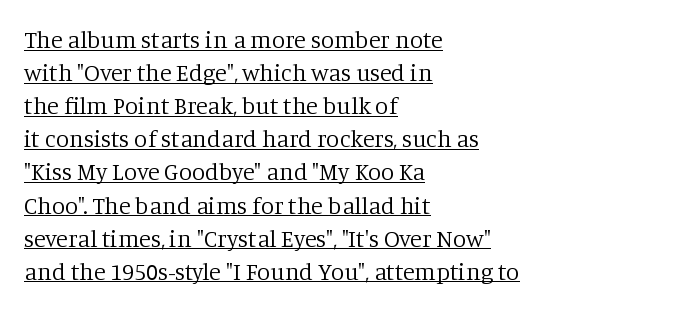
The strokes are not fattened; the text isn't bold. A classic flush-left, rag-right setting is used for this passage. Standard letterfit; no display-style spreading of the glyphs. The space between consecutive lines is moderate. Students, observe the line beneath the letters — that is underlining. Italic? Not at all — the glyphs are vertical.
